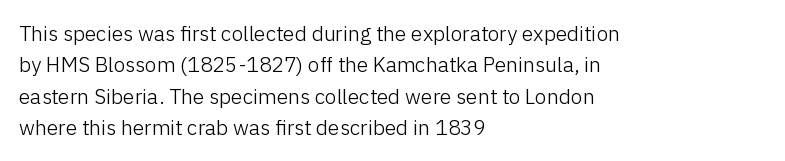
Each row of text sits above clean, open space. Italic? Not at all — the glyphs are vertical. Typeset ragged right — the left edge is the straight one. Each word holds together tightly as a unit, with standard inter-letter gaps. Interline gaps are of average width in this sample.
